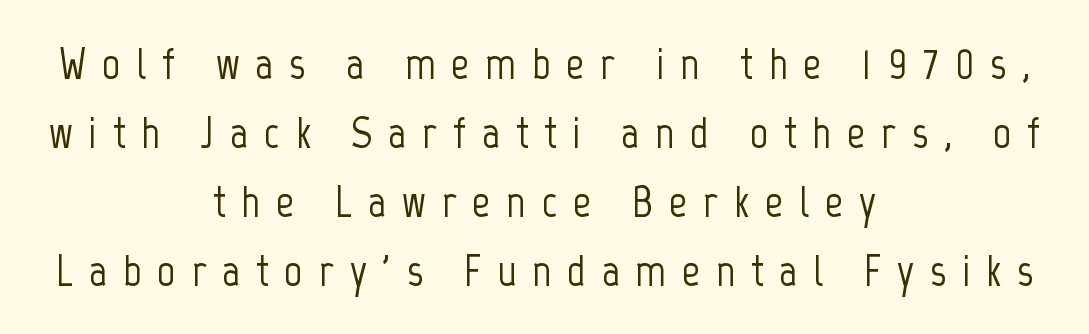
The image shows 45 px condensed sans-serif type, upright; set centered, normal line spacing (1.53x), unusually wide letter spacing (+0.35 em), not underlined; low stroke contrast and a medium x-height.
